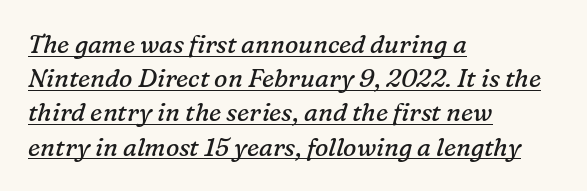
Stems here are at most as thick as an everyday book face. Left-aligned paragraph, ragged on the right. How would I describe the line gaps? Plain and ordinary. If you drew a line through each stem, it would be angled.
